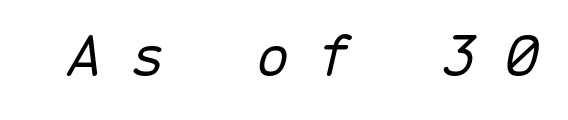
Q: Is the text bold? A: No.
Q: Is the text italic (slanted)? A: Yes, it leans right by about 13 degrees.
Q: Is the text underlined? A: No.
Q: Is the spacing between letters normal or unusually wide? A: Unusually wide.
Q: Width (condensed, normal, or wide)? A: Normal.
Q: Stroke contrast? A: Low.
Q: x-height? A: Medium.
Q: Monospaced? A: Yes.
